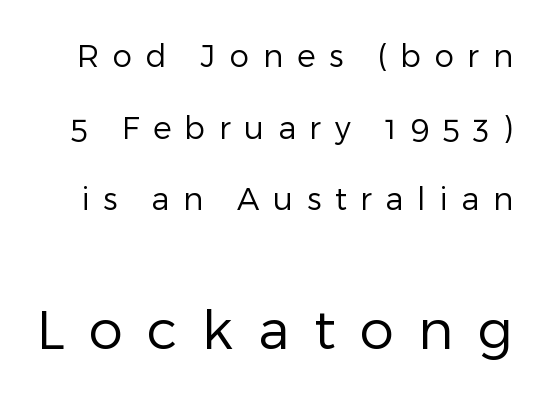
Vertical strokes here are truly vertical. This sample uses expanded letter spacing, leaving extra air between glyphs. Each new line begins a long way beneath the previous one. The designer gave the closing block more size than the opening block.
